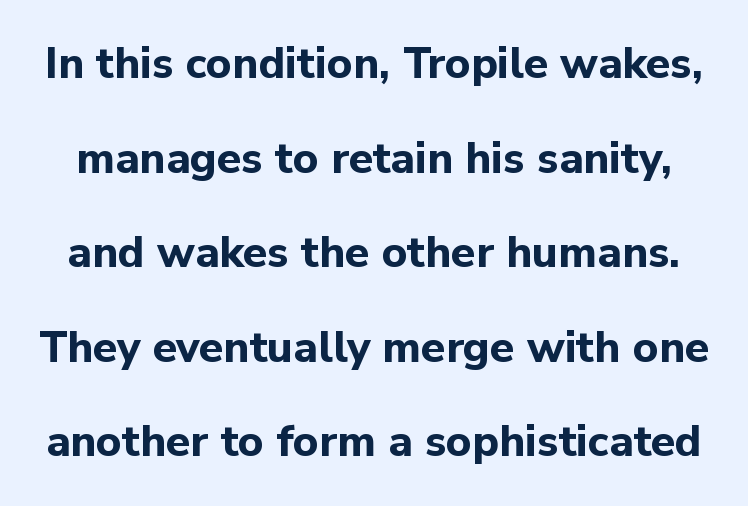
No italicization has been applied; the sample stays upright. These lines are rendered in a variable-pitch font. I'd call this a sans setting — the letters go barefoot. Short note: letters normally spaced.
